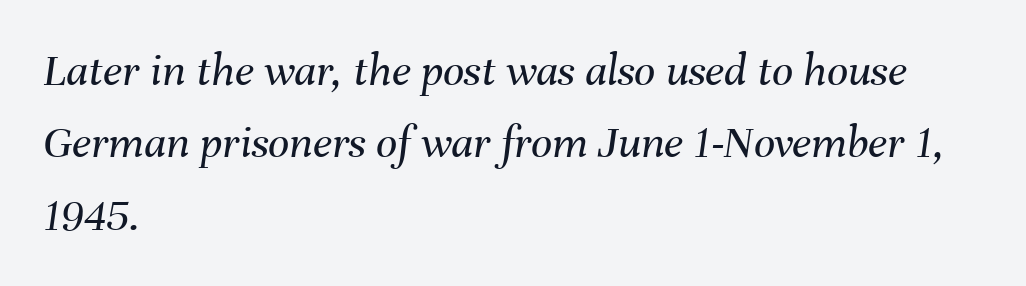
Q: Is the text bold? A: No.
Q: Is the text italic (slanted)? A: Yes, it leans right by about 8 degrees.
Q: Is the text underlined? A: No.
Q: How is the paragraph aligned? A: Left-aligned.
Q: Is the spacing between letters normal or unusually wide? A: Normal.
Q: Is the spacing between lines tight, normal or loose? A: Normal.
Q: Width (condensed, normal, or wide)? A: Normal.
Q: Stroke contrast? A: Medium.
Q: x-height? A: Medium.
Q: Monospaced? A: No.
